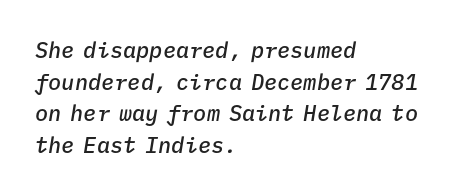
The image shows 22 px text type, italic (leaning right); set left-aligned, normal line spacing (1.44x), normal letter spacing, not underlined.
